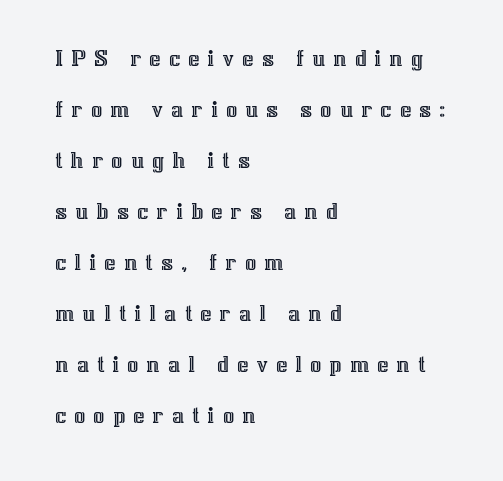
{"italic": "no", "underline": "no", "align": "left", "line_spacing": "loose", "line_spacing_ratio": 2.04, "letter_spacing": "wide", "letter_spacing_em": 0.31, "glyph_px": 25}
